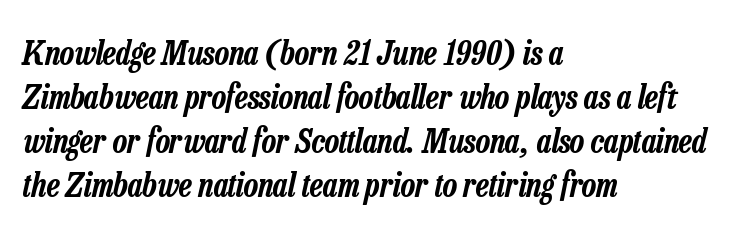
{"italic": "yes", "lean": "right", "slant_degrees": 13, "width": "condensed", "stroke_contrast": "low", "x_height": "medium", "monospaced": "no", "underline": "no", "align": "left", "line_spacing": "normal", "line_spacing_ratio": 1.33, "letter_spacing": "normal", "letter_spacing_em": 0.0, "glyph_px": 33}
